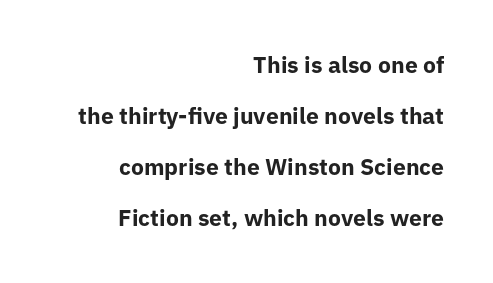
Q: Is the text bold? A: Yes.
Q: Is the text italic (slanted)? A: No, it is upright.
Q: Is the text underlined? A: No.
Q: How is the paragraph aligned? A: Right-aligned.
Q: Is the spacing between letters normal or unusually wide? A: Normal.
Q: Is the spacing between lines tight, normal or loose? A: Loose.
